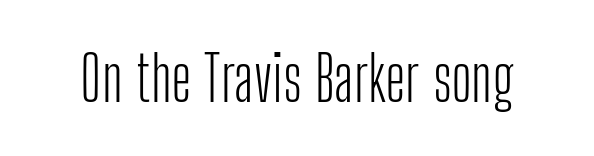
{"serif": "no", "italic": "no", "bold": "no", "weight": "light", "width": "condensed", "stroke_contrast": "low", "x_height": "medium", "monospaced": "no", "underline": "no", "letter_spacing": "normal", "letter_spacing_em": 0.0, "glyph_px": 62}
